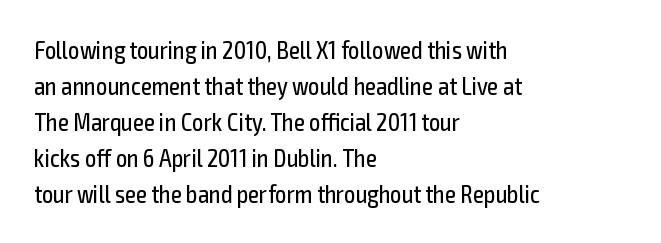
Q: Is the text bold? A: No.
Q: Is the text italic (slanted)? A: No, it is upright.
Q: Is the text underlined? A: No.
Q: How is the paragraph aligned? A: Left-aligned.
Q: Is the spacing between letters normal or unusually wide? A: Normal.
Q: Is the spacing between lines tight, normal or loose? A: Normal.
